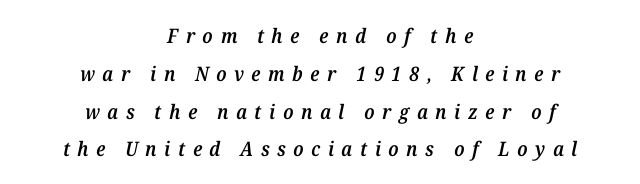
The image shows 20 px text type, italic (leaning right); set centered, line spacing 1.89x, unusually wide letter spacing (+0.38 em), not underlined.
